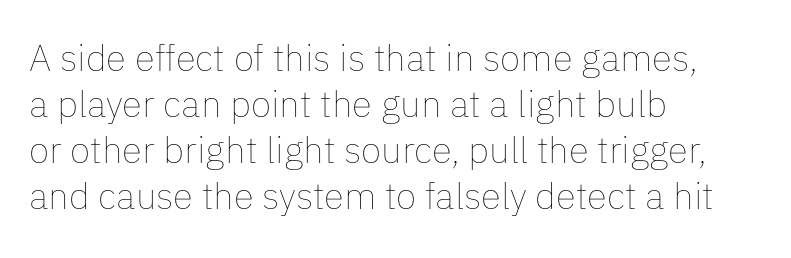
{"italic": "no", "bold": "no", "weight": "thin", "width": "normal", "stroke_contrast": "low", "x_height": "medium", "monospaced": "no", "underline": "no", "align": "left", "line_spacing_ratio": 1.24, "letter_spacing": "normal", "letter_spacing_em": 0.0, "glyph_px": 37}
